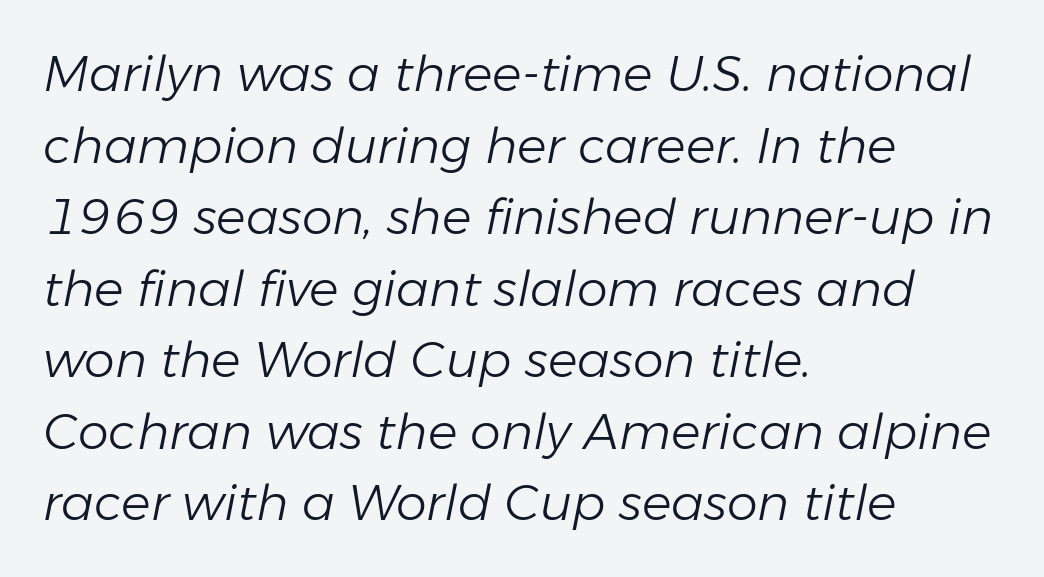
Ink coverage per letter is moderate at most. Rule under the text: the space is simply empty. All the whitespace from short lines collects on the right. Honestly, the letter spacing is just normal — you wouldn't notice it. Posture: slanted.
